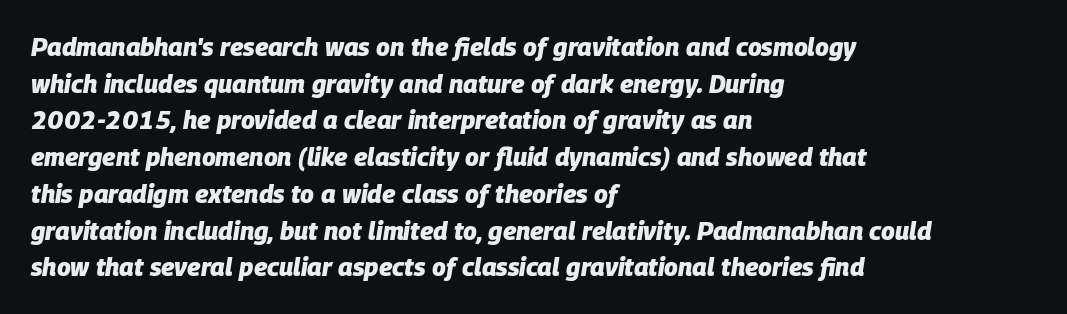
In CSS terms this would be text-align: left. Descenders hang freely into open space. In terms of letterspacing, this is plain default setting. Slant detected: the letters are inclined. These lines carry a lot of weight — the face is fully bold.
